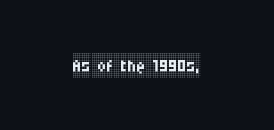
The cut favours lightness, reaching ordinary text weight at its darkest. The type is set solid horizontally, with unmodified tracking. The lettering holds an erect, upright posture throughout. These lines are centered, leaving both edges ragged. Plain, unruled lines of type.
